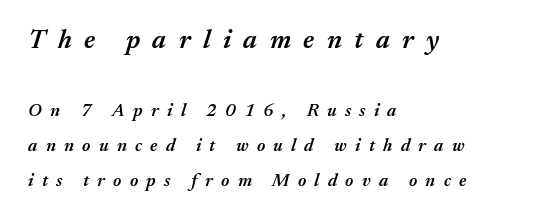
Q: Is the text bold? A: Semi-bold.
Q: Is the text italic (slanted)? A: Yes, it leans right by about 17 degrees.
Q: Is the text underlined? A: No.
Q: How is the paragraph aligned? A: Left-aligned.
Q: Is the spacing between letters normal or unusually wide? A: Unusually wide.
Q: Is the spacing between lines tight, normal or loose? A: Loose.
Q: Which block of text is set in a larger size, the first (top) or the second (bottom)? A: The first (top) one.
